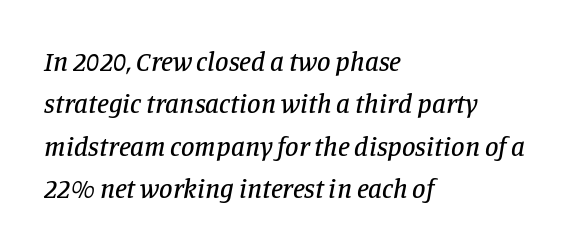
{"italic": "yes", "lean": "right", "slant_degrees": 11, "underline": "no", "align": "left", "line_spacing": "normal", "line_spacing_ratio": 1.57, "letter_spacing": "normal", "letter_spacing_em": 0.0, "glyph_px": 27}
